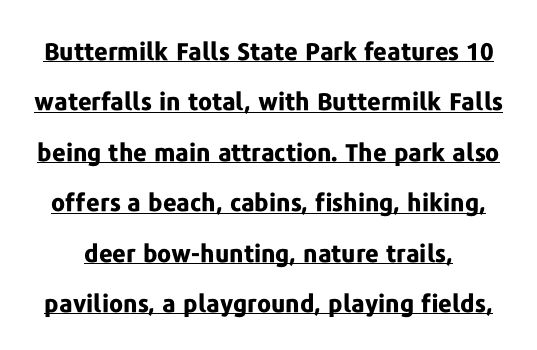
{"italic": "no", "bold": "yes", "underline": "yes", "line_spacing": "loose", "line_spacing_ratio": 2.1, "letter_spacing": "normal", "letter_spacing_em": 0.0, "glyph_px": 24}
